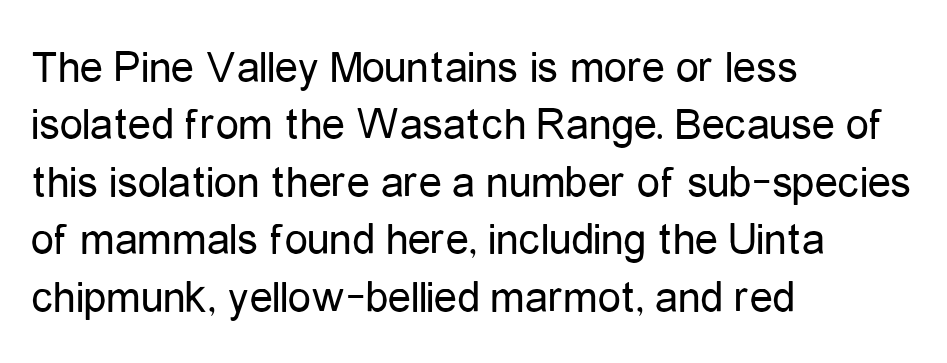
Q: Is the text bold? A: No.
Q: Is the text italic (slanted)? A: No, it is upright.
Q: Is the typeface a serif or a sans-serif typeface? A: Sans-serif.
Q: Is the text underlined? A: No.
Q: How is the paragraph aligned? A: Left-aligned.
Q: Is the spacing between letters normal or unusually wide? A: Normal.
Q: Is the spacing between lines tight, normal or loose? A: Normal.
Q: Width (condensed, normal, or wide)? A: Condensed.
Q: Stroke contrast? A: Low.
Q: x-height? A: Medium.
Q: Monospaced? A: No.
